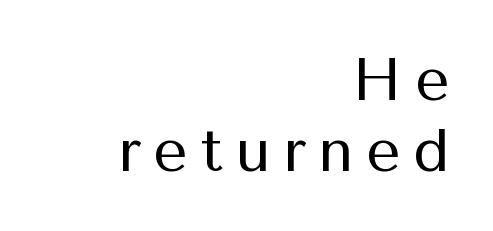
Q: Is the text bold? A: No.
Q: Is the text italic (slanted)? A: No, it is upright.
Q: Is the typeface a serif or a sans-serif typeface? A: Sans-serif.
Q: Is the text underlined? A: No.
Q: How is the paragraph aligned? A: Right-aligned.
Q: Is the spacing between letters normal or unusually wide? A: Unusually wide.
Q: Width (condensed, normal, or wide)? A: Normal.
Q: Stroke contrast? A: Medium.
Q: x-height? A: Medium.
Q: Monospaced? A: No.
